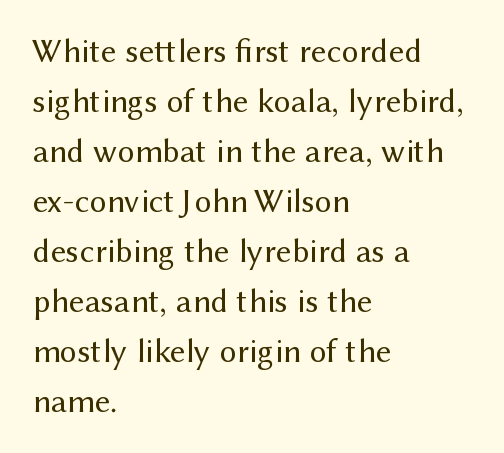
One glance says typical: line gaps are just what's usual. The compositor pushed each line to the left boundary. The letters sit at their default tracking, neither squeezed nor spread. The characters display no serif detailing; their extremities are plain. These lines are rendered in a variable-pitch font.
